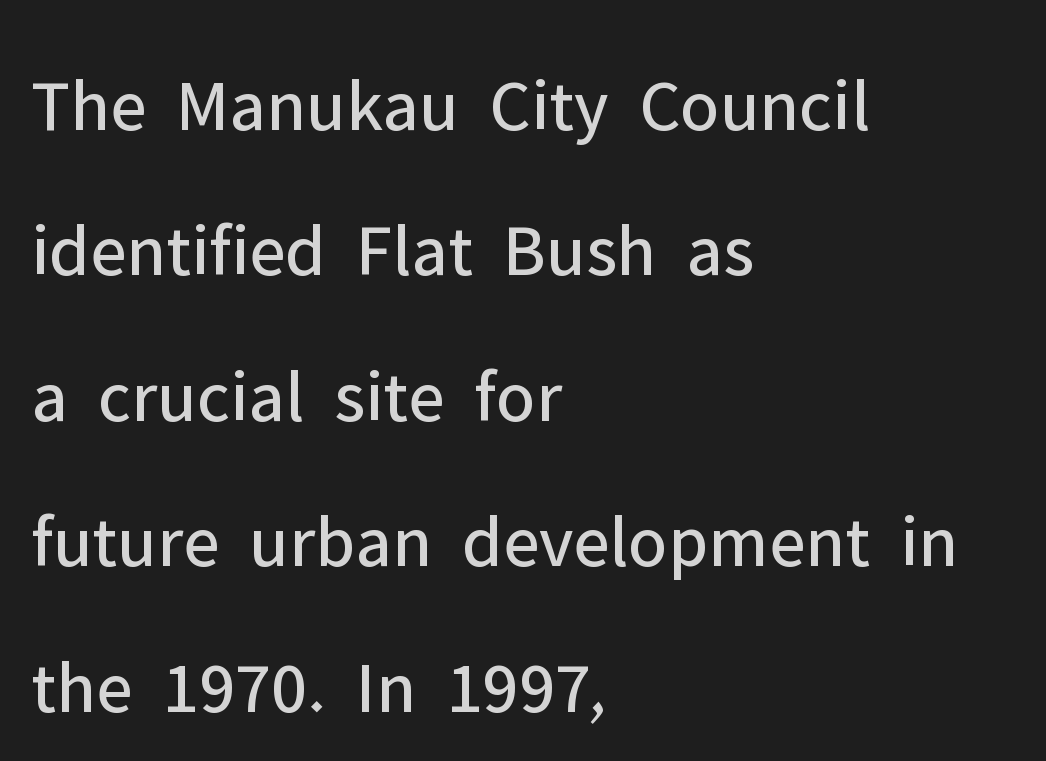
The setting favours the left margin, as ordinary paragraphs usually do. Check under the words: just untouched page. Bold? No — there's no thickening of the strokes. The letters advance in unequal steps, a hallmark of proportional type. This sample uses plain, unmodified letter spacing.
